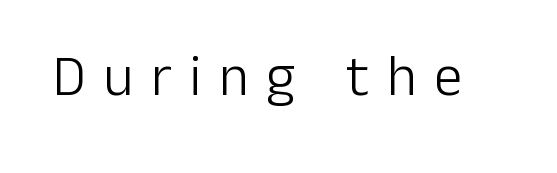
Think standard paragraph weight, or any step lighter than that. Letterform terminals end flat and unadorned throughout the passage. Tall strokes in this sample are plumb rather than angled. Spacing verdict: proportional, widths tailored to each character.
